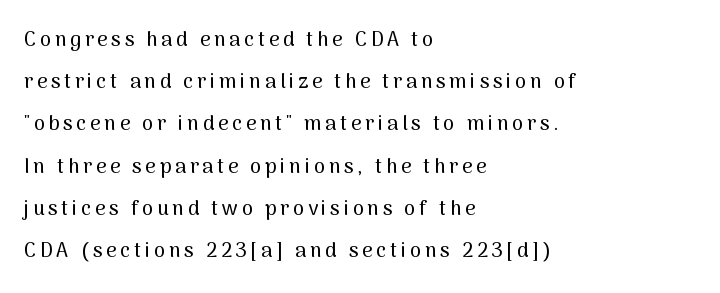
Clear beneath every line of the passage. Reading down the block, your eye returns to a fixed left position each line. Designer's note — italics off, roman on. Honestly, the rows look like they've been pulled way apart.
